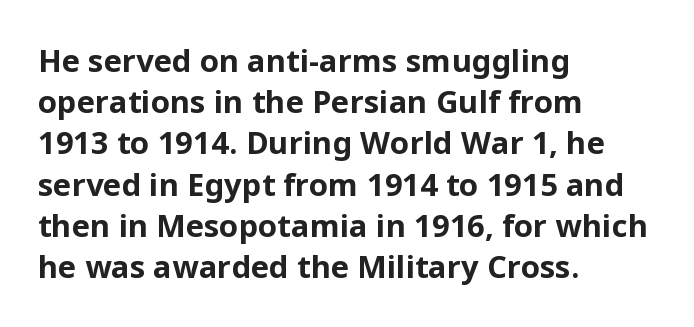
These lines carry a lot of weight — the face is fully bold. All the whitespace from short lines collects on the right. Normally led — the rows are evenly, conventionally spaced. This rendering features lettering with no underline. These lines are rendered in a variable-pitch font.
